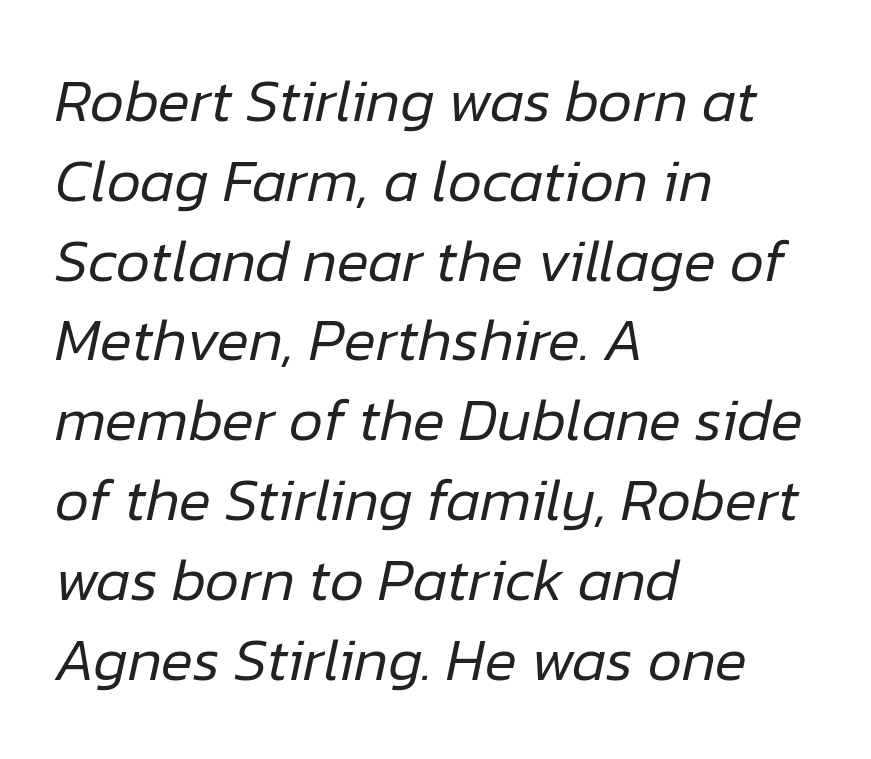
The image shows 60 px regular-weight type, italic (leaning right); set left-aligned, normal line spacing (1.33x), normal letter spacing, not underlined; low stroke contrast and a medium x-height.
